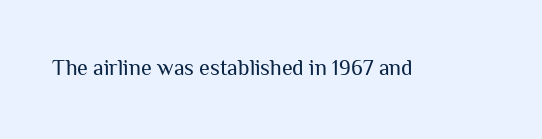
{"italic": "no", "bold": "no", "underline": "no", "letter_spacing": "normal", "letter_spacing_em": 0.0, "glyph_px": 22}
